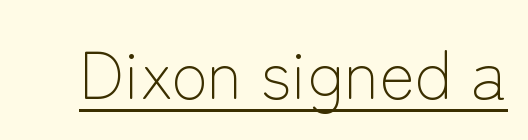
Underline: present. Character widths vary here, with narrow letters taking less room than wide ones. Serifs: no, the terminals of the letterforms are clean. What stands out about the letter spacing? Nothing — it is the standard amount. A roman cut, with each character standing at attention.
